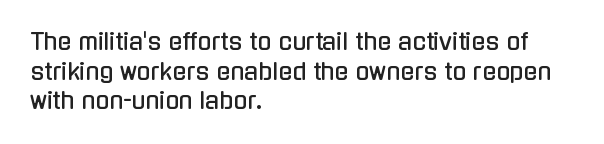
{"italic": "no", "underline": "no", "align": "left", "line_spacing": "normal", "line_spacing_ratio": 1.29, "letter_spacing": "normal", "letter_spacing_em": 0.0, "glyph_px": 23}
